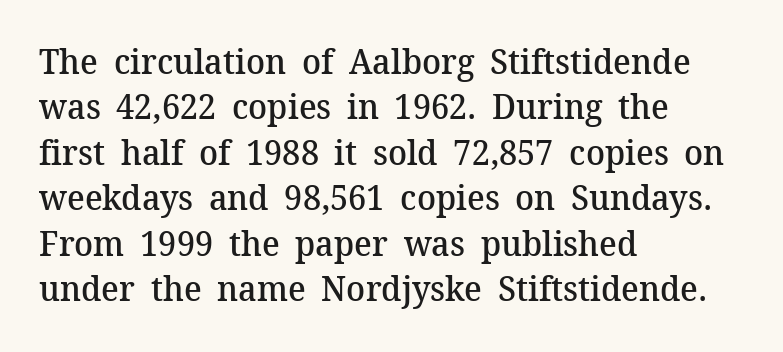
{"serif": "yes", "italic": "no", "bold": "semi", "weight": "semibold", "width": "normal", "stroke_contrast": "medium", "x_height": "medium", "monospaced": "no", "underline": "no", "align": "left", "line_spacing": "normal", "line_spacing_ratio": 1.3, "letter_spacing": "normal", "letter_spacing_em": 0.0, "glyph_px": 35}
